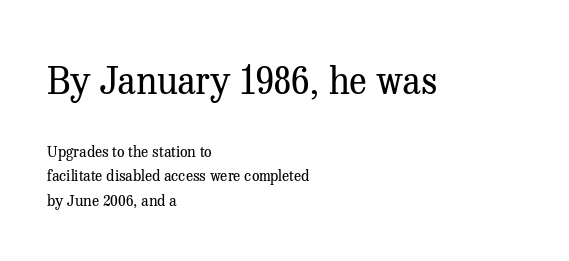
{"serif": "yes", "italic": "no", "bold": "no", "weight": "regular", "width": "normal", "stroke_contrast": "medium", "x_height": "medium", "monospaced": "no", "underline": "no", "align": "left", "line_spacing": "normal", "line_spacing_ratio": 1.65, "letter_spacing": "normal", "letter_spacing_em": 0.0, "larger_block": "first", "size_ratio": 2.47, "glyph_px": 37}
